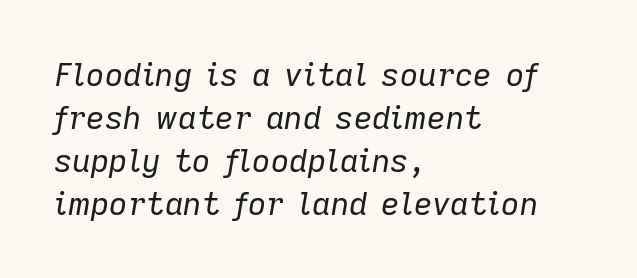
{"italic": "yes", "lean": "right", "slant_degrees": 9, "bold": "no", "weight": "regular", "width": "normal", "stroke_contrast": "low", "x_height": "medium", "monospaced": "no", "underline": "no", "align": "left", "line_spacing": "normal", "line_spacing_ratio": 1.34, "letter_spacing": "normal", "letter_spacing_em": 0.0, "glyph_px": 32}
